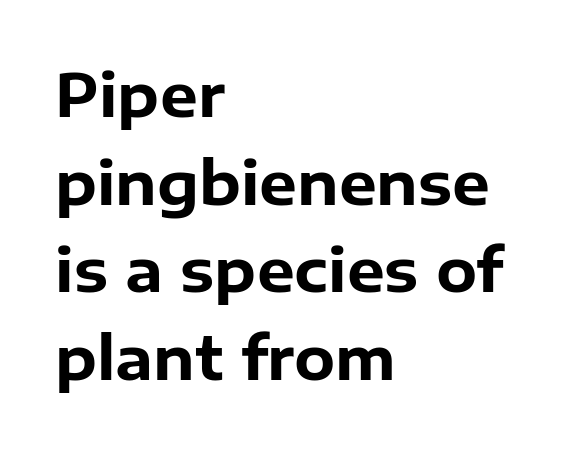
The typesetting leans heavy: a genuine bold. Look at the bottom of the vertical strokes: they stop flat, with no serifs. A clean baseline with only descenders dipping below it. Default kerning and tracking; the words read as compact shapes. Quick note: not italic, upright.
